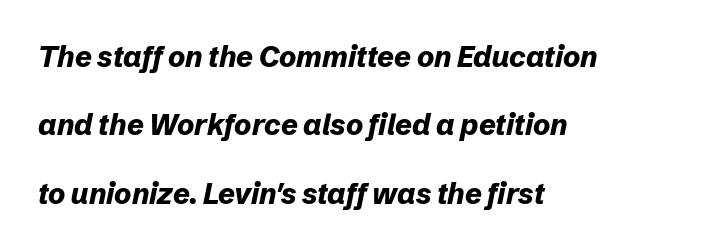
The image shows 29 px bold type, italic (leaning right); set left-aligned, loose line spacing (2.36x), normal letter spacing, not underlined; low stroke contrast and a medium x-height.
